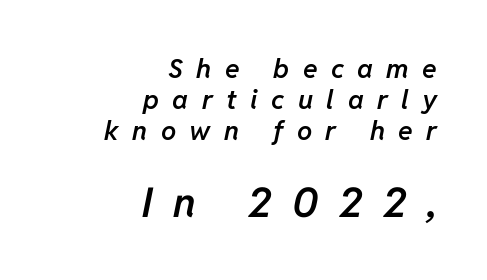
Q: Is the text bold? A: Semi-bold.
Q: Is the text italic (slanted)? A: Yes, it leans right by about 11 degrees.
Q: Is the text underlined? A: No.
Q: How is the paragraph aligned? A: Right-aligned.
Q: Is the spacing between letters normal or unusually wide? A: Unusually wide.
Q: Is the spacing between lines tight, normal or loose? A: Tight.
Q: Which block of text is set in a larger size, the first (top) or the second (bottom)? A: The second (bottom) one.
Q: Width (condensed, normal, or wide)? A: Normal.
Q: Stroke contrast? A: Low.
Q: x-height? A: Medium.
Q: Monospaced? A: No.
